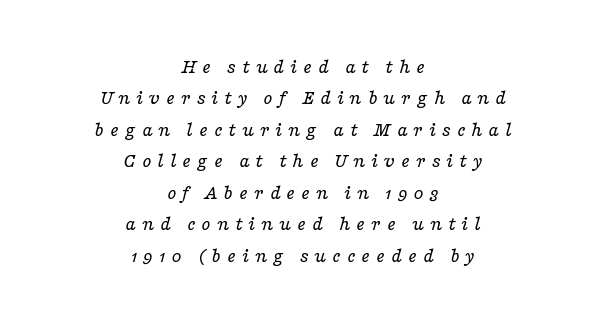
{"italic": "yes", "lean": "right", "slant_degrees": 16, "bold": "no", "underline": "no", "align": "center", "line_spacing": "normal", "line_spacing_ratio": 1.5, "letter_spacing": "wide", "letter_spacing_em": 0.27, "glyph_px": 21}
